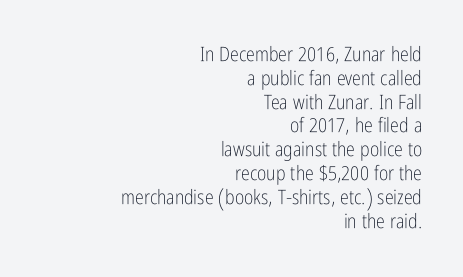
The letterforms sit shoulder to shoulder at normal distance. This sample uses an upright cut, with every glyph sitting square on the baseline. Underlining? Definitely not there. Reading down the block, your eye finds every line finishing at a fixed right position.
